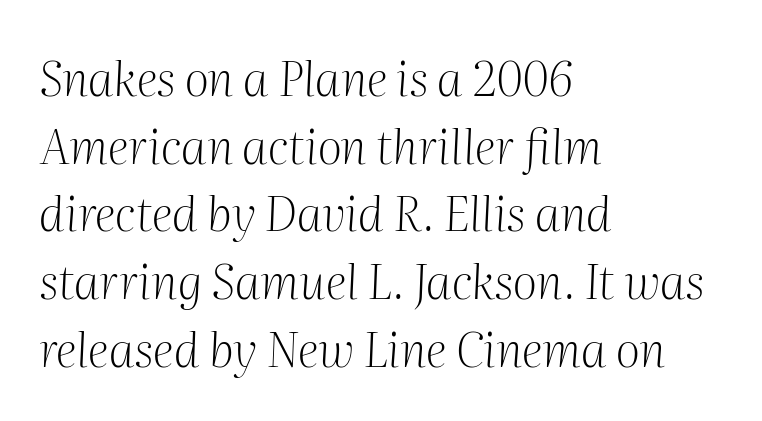
Summary of vertical rhythm: regular, with standard interline spacing. Here the designer chose a conventional face with non-uniform glyph widths. Beneath every word, the page is bare. Caption: standard tracking, unaltered. No chunkiness to these letters — they're not bold.
